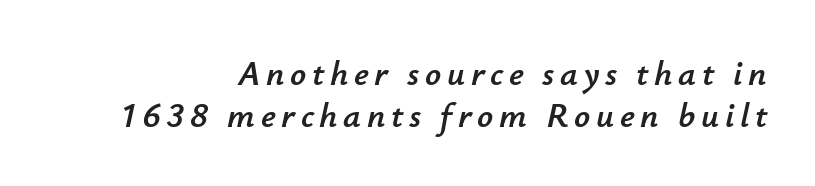
{"italic": "yes", "lean": "right", "slant_degrees": 12, "width": "normal", "stroke_contrast": "low", "x_height": "small", "monospaced": "no", "underline": "no", "align": "right", "line_spacing_ratio": 1.19, "glyph_px": 35}
